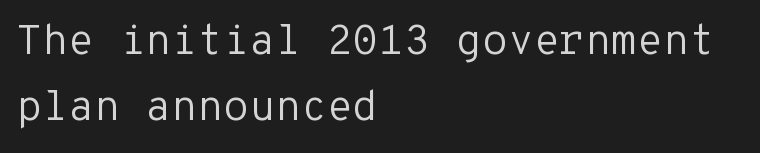
The text block is weighted toward the left margin, trailing off unevenly rightward. Note: no serifs on the glyphs. Compared with typical body copy, the letter spacing here is the same. Counters stay open thanks to moderate or lighter strokes.
